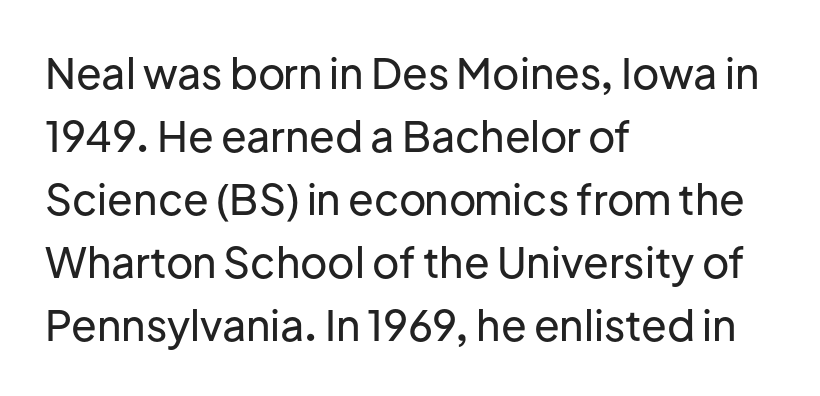
Do the characters align in a grid? No, the font is proportional. Letterform terminals end flat and unadorned throughout the passage. Tracking here is standard; glyphs follow each other at the usual distance. The glyphs are unaccompanied by any horizontal stroke below them.
